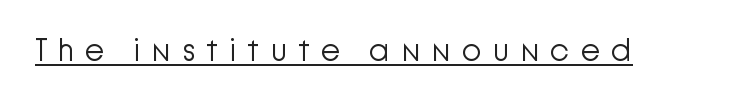
The image shows 32 px light sans-serif type, upright; set unusually wide letter spacing (+0.34 em), underlined; low stroke contrast and a medium x-height.
